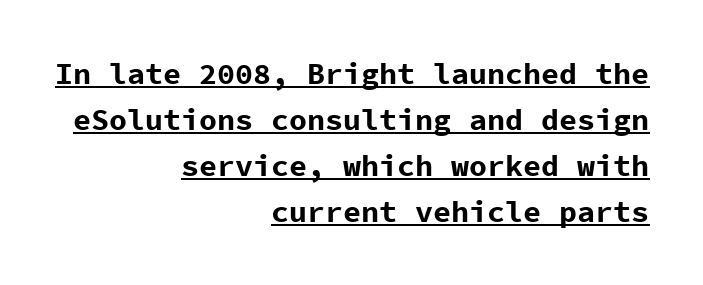
The image shows 30 px bold sans-serif type, upright, monospaced; set right-aligned, normal line spacing (1.53x), normal letter spacing, underlined; low stroke contrast and a medium x-height.
